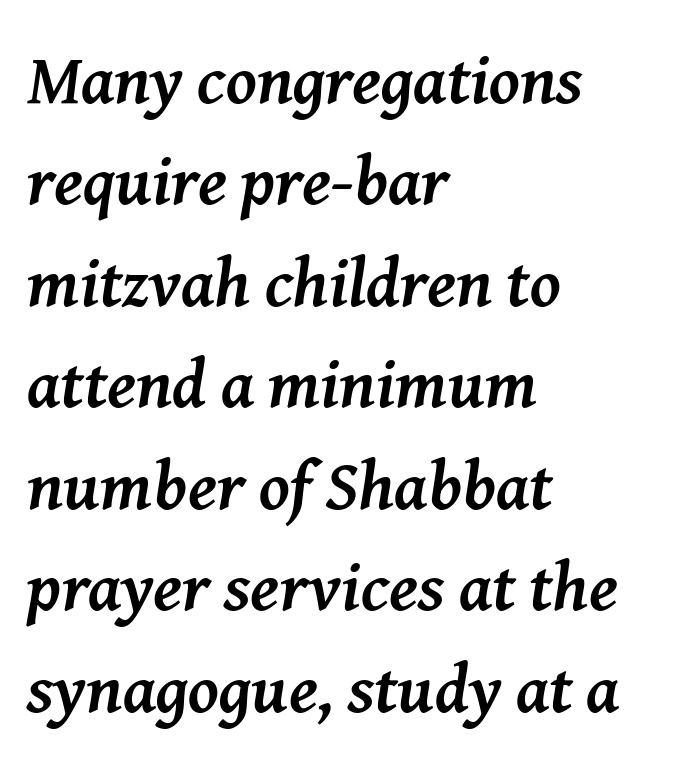
The image shows 69 px semibold serif type, italic (leaning right); set left-aligned, normal line spacing (1.47x), normal letter spacing, not underlined; medium stroke contrast and a medium x-height.
